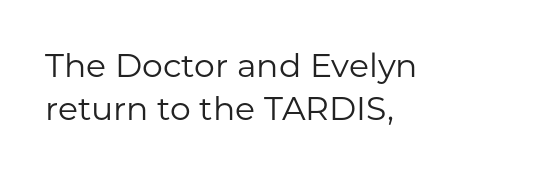
The letters sit at their default tracking, neither squeezed nor spread. Notice how the stems are strictly vertical — no italics here. The lines sit at an ordinary, default distance from one another. Is this a fixed-width face? No — the glyphs have proportional, varying widths.
